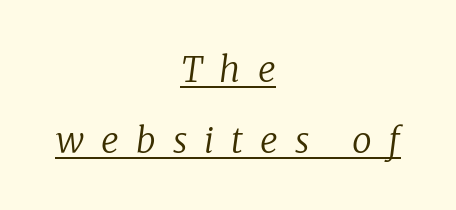
The typeface chosen for these lines features serifs. Characters are canted at an angle relative to the baseline's perpendicular. In terms of leading, this rendering errs on the spacious side. The tracking jumps out immediately: characters are airy and widely separated.
